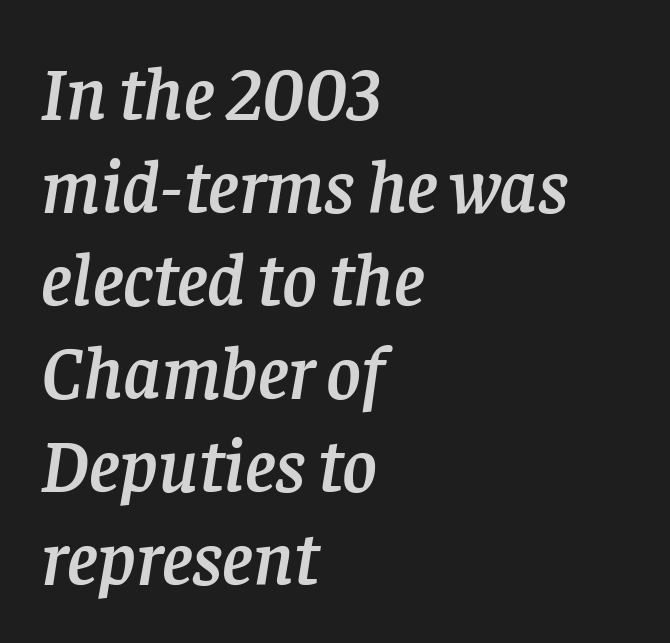
The image shows 75 px serif type, italic (leaning right); set left-aligned, line spacing 1.24x, normal letter spacing, not underlined; low stroke contrast and a large x-height.
